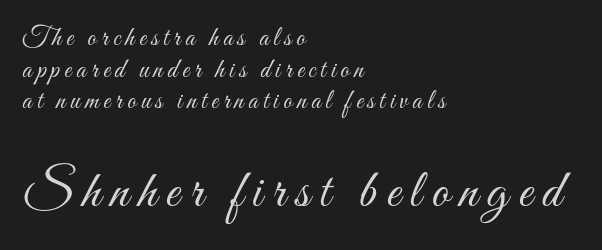
{"bold": "no", "weight": "light", "width": "condensed", "stroke_contrast": "medium", "x_height": "small", "monospaced": "no", "underline": "no", "align": "left", "line_spacing_ratio": 1.17, "larger_block": "second", "size_ratio": 2.0, "glyph_px": 54}
